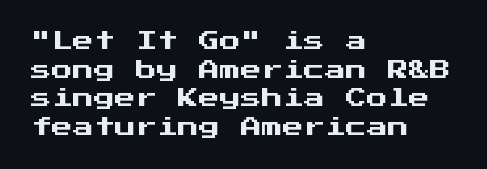
The rendering keeps characters at their native spacing. Does the lettering tilt? It doesn't — this is upright. Descender tails drop into unmarked territory. The lines sit at an ordinary, default distance from one another. One-word summary of the alignment: left.
